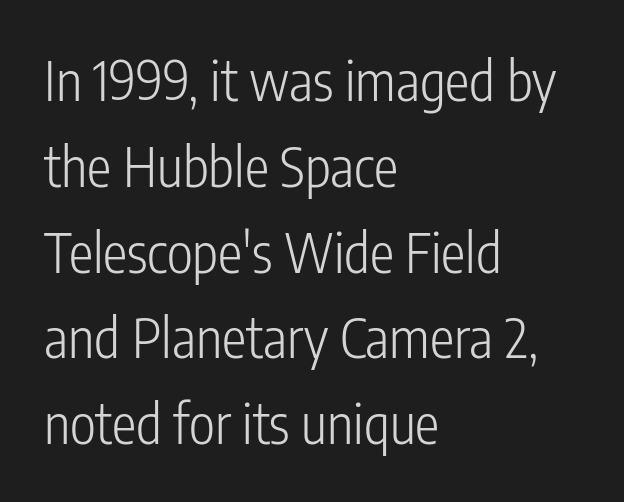
How are the letters spaced? Ordinarily, with no added tracking. The foot of each line stays bare and open. Typeset ragged right — the left edge is the straight one. The typesetting does not lean heavy: it is not bold. The passage shown stacks its lines at a standard gap. Do the letters lean? They stand straight.
